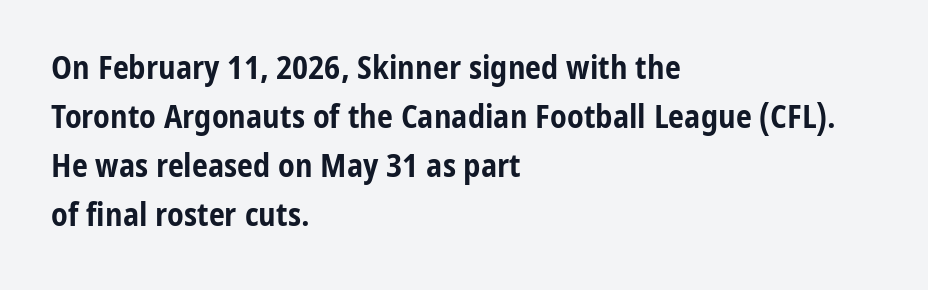
Q: Is the text bold? A: Yes.
Q: Is the text italic (slanted)? A: No, it is upright.
Q: Is the typeface a serif or a sans-serif typeface? A: Sans-serif.
Q: Is the text underlined? A: No.
Q: How is the paragraph aligned? A: Left-aligned.
Q: Is the spacing between letters normal or unusually wide? A: Normal.
Q: Is the spacing between lines tight, normal or loose? A: Normal.
Q: Width (condensed, normal, or wide)? A: Condensed.
Q: Stroke contrast? A: Low.
Q: x-height? A: Medium.
Q: Monospaced? A: No.
